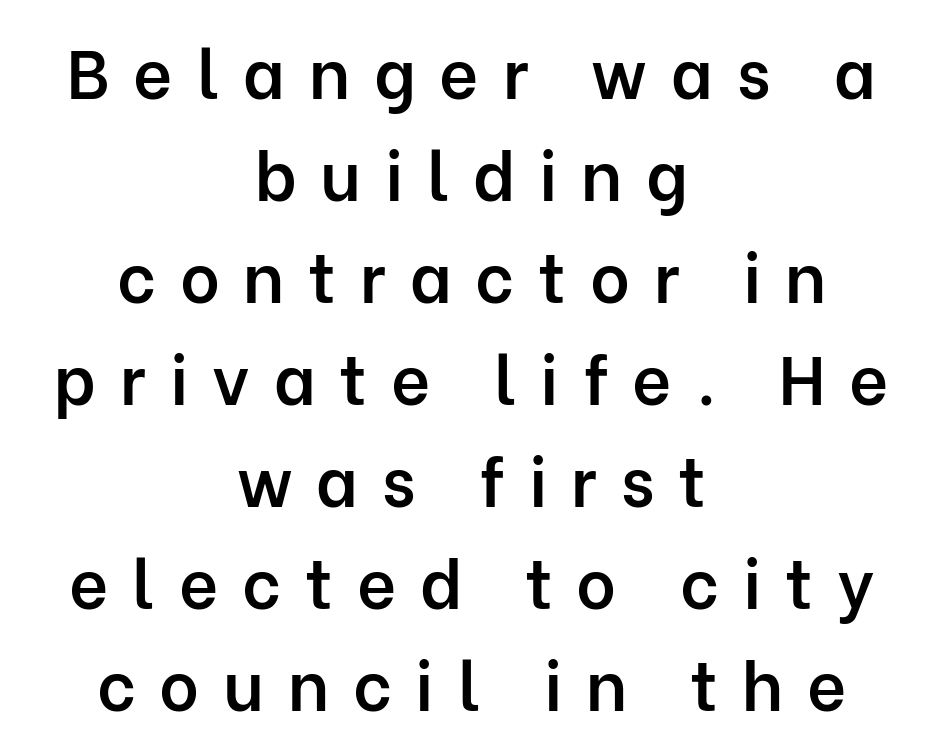
{"serif": "no", "italic": "no", "bold": "semi", "weight": "semibold", "width": "normal", "stroke_contrast": "low", "x_height": "medium", "monospaced": "no", "underline": "no", "align": "center", "line_spacing": "normal", "line_spacing_ratio": 1.5, "letter_spacing": "wide", "letter_spacing_em": 0.35, "glyph_px": 68}
